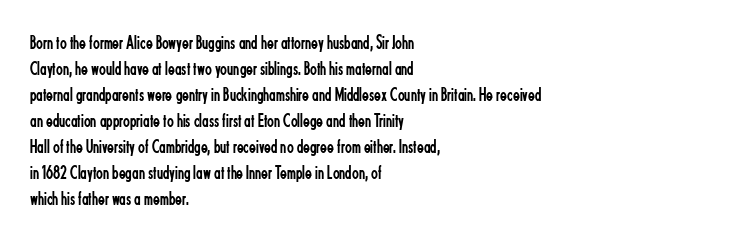
{"italic": "no", "bold": "no", "underline": "no", "align": "left", "line_spacing": "normal", "line_spacing_ratio": 1.3, "letter_spacing": "normal", "letter_spacing_em": 0.0, "glyph_px": 20}
